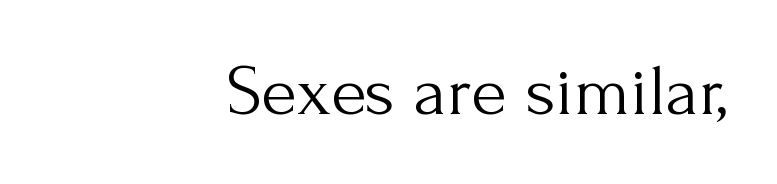
The image shows 73 px light serif type, upright; set right-aligned, normal letter spacing, not underlined; medium stroke contrast and a small x-height.
